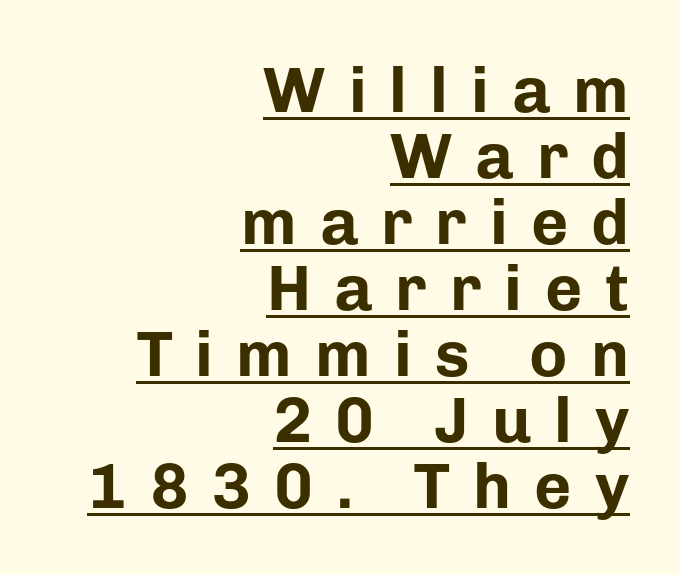
Each line ends at the same right margin while the left side varies. The vertical gap from one line to the next is small. The passage shown is typed in a proportional face where columns would drift. The rendered words wear a rule along their underside. Each letter's strokes conclude bluntly, with no projecting serifs.
